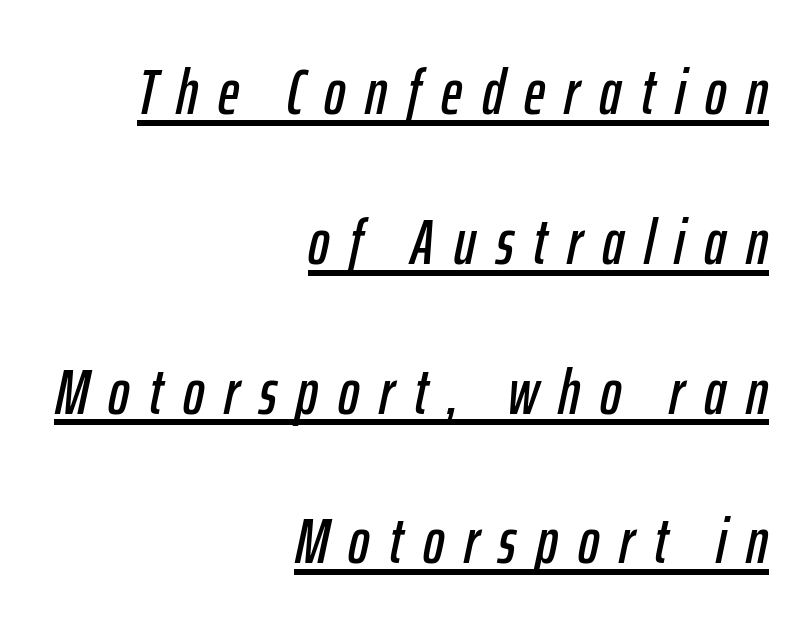
Q: Is the text italic (slanted)? A: Yes, it leans right by about 12 degrees.
Q: Is the text underlined? A: Yes.
Q: How is the paragraph aligned? A: Right-aligned.
Q: Is the spacing between letters normal or unusually wide? A: Unusually wide.
Q: Is the spacing between lines tight, normal or loose? A: Loose.
Q: Width (condensed, normal, or wide)? A: Condensed.
Q: Stroke contrast? A: Low.
Q: x-height? A: Medium.
Q: Monospaced? A: No.
